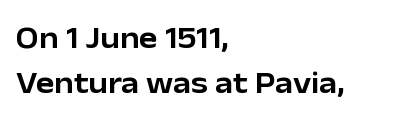
Classification — sans serif. In CSS terms this would be text-align: left. Nothing unusual about the tracking: characters are spaced as the font intends. Summary of vertical rhythm: regular, with standard interline spacing. The specimen omits any rule beneath the text block's lines. These lines were composed using upright roman letters.
